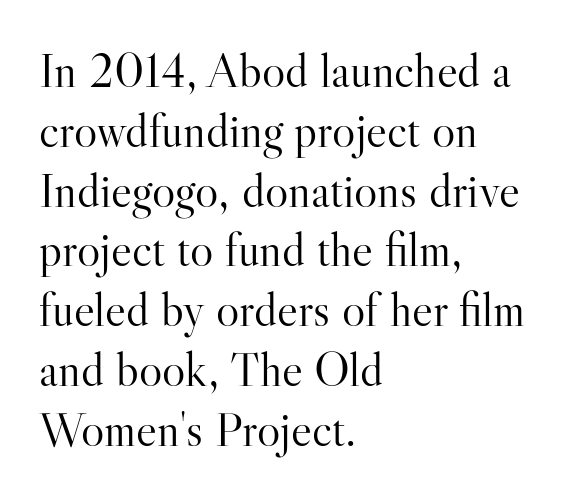
Q: Is the text bold? A: No.
Q: Is the text italic (slanted)? A: No, it is upright.
Q: Is the typeface a serif or a sans-serif typeface? A: Serif.
Q: Is the text underlined? A: No.
Q: How is the paragraph aligned? A: Left-aligned.
Q: Is the spacing between letters normal or unusually wide? A: Normal.
Q: Width (condensed, normal, or wide)? A: Normal.
Q: Stroke contrast? A: High.
Q: x-height? A: Small.
Q: Monospaced? A: No.
